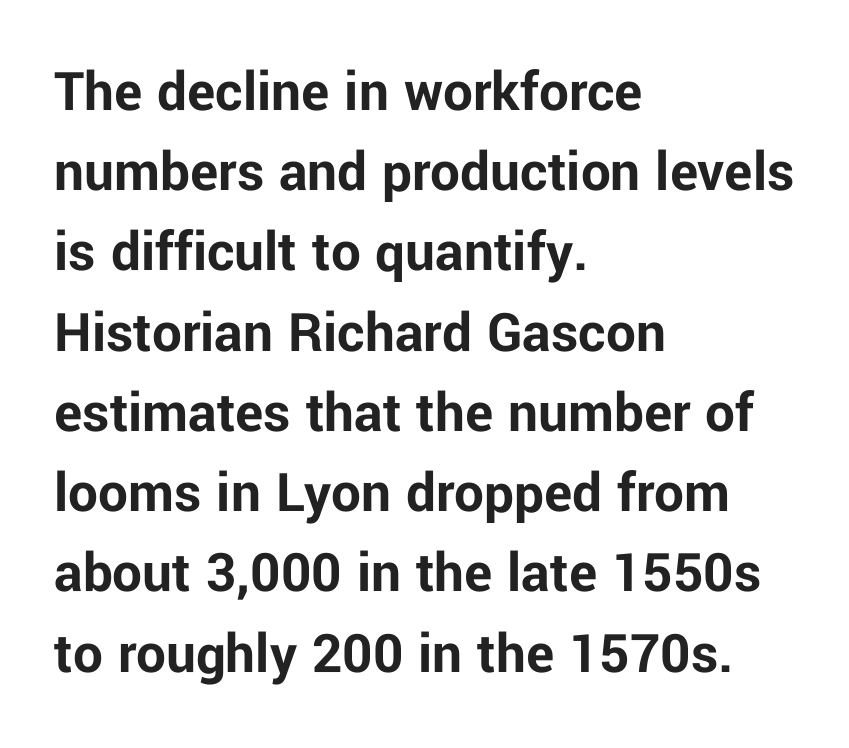
Q: Is the text bold? A: Yes.
Q: Is the text italic (slanted)? A: No, it is upright.
Q: Is the typeface a serif or a sans-serif typeface? A: Sans-serif.
Q: Is the text underlined? A: No.
Q: How is the paragraph aligned? A: Left-aligned.
Q: Is the spacing between letters normal or unusually wide? A: Normal.
Q: Is the spacing between lines tight, normal or loose? A: Normal.
Q: Width (condensed, normal, or wide)? A: Normal.
Q: Stroke contrast? A: Low.
Q: x-height? A: Medium.
Q: Monospaced? A: No.
